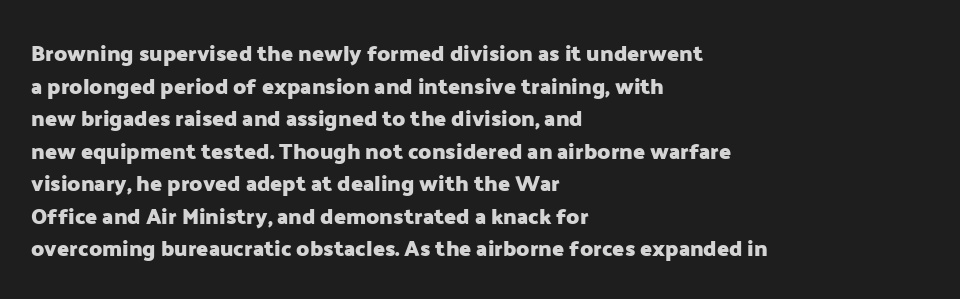
Q: Is the text bold? A: Yes.
Q: Is the text italic (slanted)? A: No, it is upright.
Q: Is the text underlined? A: No.
Q: How is the paragraph aligned? A: Left-aligned.
Q: Is the spacing between letters normal or unusually wide? A: Normal.
Q: Is the spacing between lines tight, normal or loose? A: Normal.
